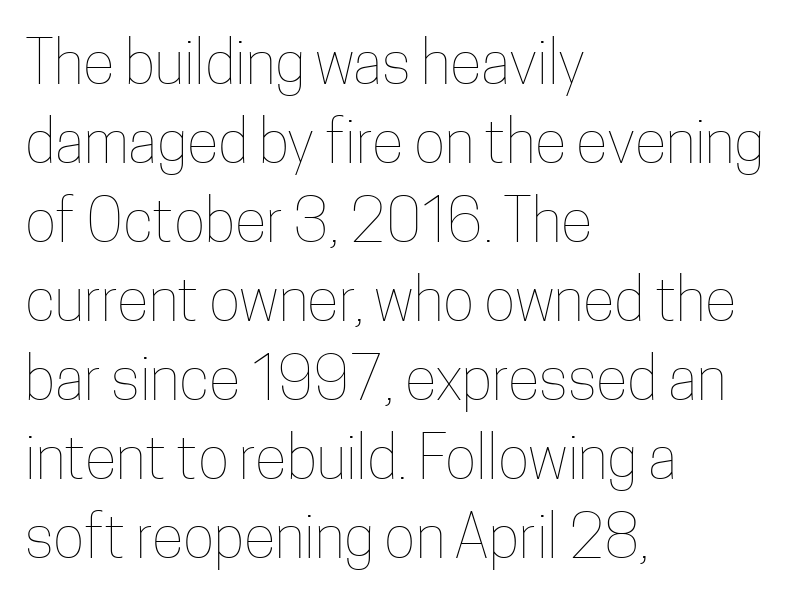
Q: Is the text bold? A: No.
Q: Is the text italic (slanted)? A: No, it is upright.
Q: Is the text underlined? A: No.
Q: How is the paragraph aligned? A: Left-aligned.
Q: Is the spacing between letters normal or unusually wide? A: Normal.
Q: Is the spacing between lines tight, normal or loose? A: Normal.
Q: Width (condensed, normal, or wide)? A: Condensed.
Q: Stroke contrast? A: Low.
Q: x-height? A: Medium.
Q: Monospaced? A: No.
